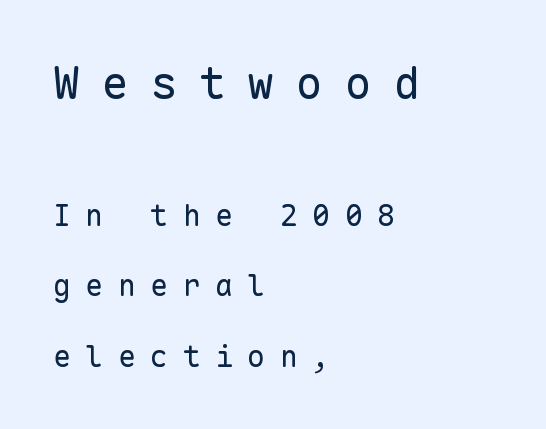
Q: Is the text bold? A: No.
Q: Is the text italic (slanted)? A: No, it is upright.
Q: Is the typeface a serif or a sans-serif typeface? A: Sans-serif.
Q: Is the text underlined? A: No.
Q: How is the paragraph aligned? A: Left-aligned.
Q: Is the spacing between letters normal or unusually wide? A: Unusually wide.
Q: Is the spacing between lines tight, normal or loose? A: Loose.
Q: Which block of text is set in a larger size, the first (top) or the second (bottom)? A: The first (top) one.
Q: Width (condensed, normal, or wide)? A: Normal.
Q: Stroke contrast? A: Low.
Q: x-height? A: Medium.
Q: Monospaced? A: Yes.
